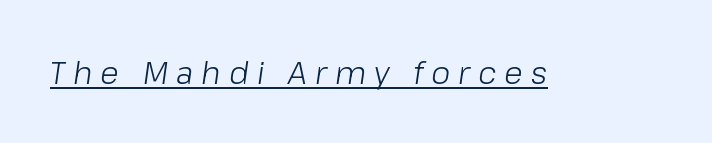
The image shows 31 px light type, italic (leaning right); set unusually wide letter spacing (+0.26 em), underlined; low stroke contrast and a medium x-height.
